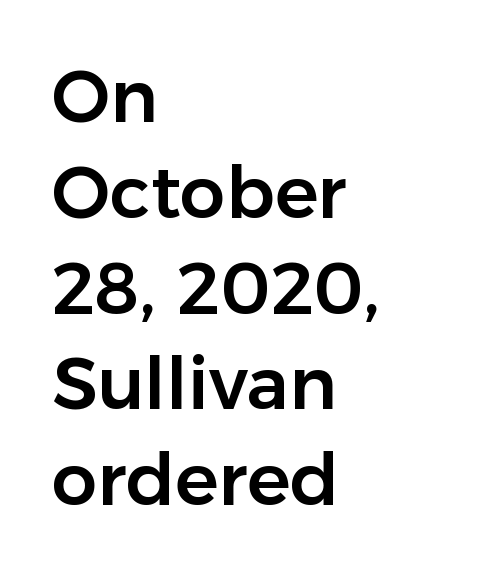
Q: Is the text italic (slanted)? A: No, it is upright.
Q: Is the typeface a serif or a sans-serif typeface? A: Sans-serif.
Q: Is the text underlined? A: No.
Q: How is the paragraph aligned? A: Left-aligned.
Q: Is the spacing between letters normal or unusually wide? A: Normal.
Q: Is the spacing between lines tight, normal or loose? A: Normal.
Q: Width (condensed, normal, or wide)? A: Normal.
Q: Stroke contrast? A: Low.
Q: x-height? A: Medium.
Q: Monospaced? A: No.
